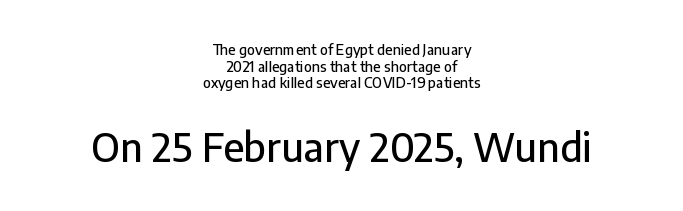
Q: Is the text italic (slanted)? A: No, it is upright.
Q: Is the typeface a serif or a sans-serif typeface? A: Sans-serif.
Q: Is the text underlined? A: No.
Q: How is the paragraph aligned? A: Centered.
Q: Is the spacing between letters normal or unusually wide? A: Normal.
Q: Which block of text is set in a larger size, the first (top) or the second (bottom)? A: The second (bottom) one.
Q: Width (condensed, normal, or wide)? A: Normal.
Q: Stroke contrast? A: Low.
Q: x-height? A: Medium.
Q: Monospaced? A: No.
